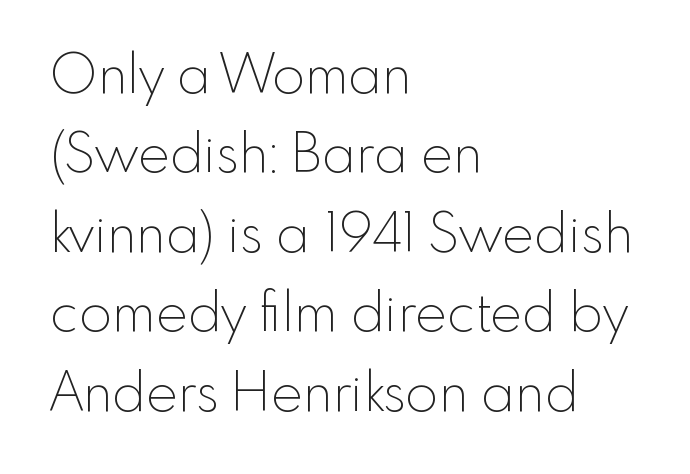
Q: Is the text bold? A: No.
Q: Is the text italic (slanted)? A: No, it is upright.
Q: Is the typeface a serif or a sans-serif typeface? A: Sans-serif.
Q: Is the text underlined? A: No.
Q: How is the paragraph aligned? A: Left-aligned.
Q: Is the spacing between letters normal or unusually wide? A: Normal.
Q: Is the spacing between lines tight, normal or loose? A: Normal.
Q: Width (condensed, normal, or wide)? A: Normal.
Q: x-height? A: Small.
Q: Monospaced? A: No.
